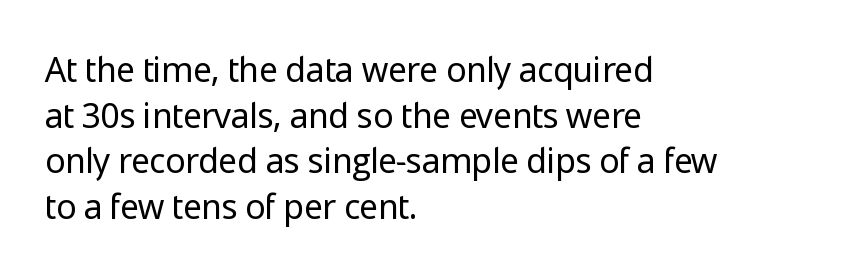
{"serif": "no", "italic": "no", "bold": "no", "weight": "regular", "width": "normal", "stroke_contrast": "low", "x_height": "medium", "monospaced": "no", "underline": "no", "align": "left", "line_spacing": "normal", "line_spacing_ratio": 1.34, "letter_spacing": "normal", "letter_spacing_em": 0.0, "glyph_px": 34}
